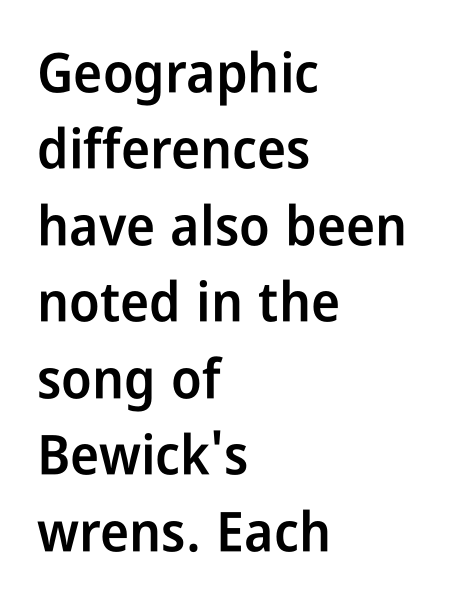
{"serif": "no", "italic": "no", "bold": "semi", "weight": "semibold", "width": "condensed", "stroke_contrast": "low", "x_height": "medium", "monospaced": "no", "underline": "no", "align": "left", "line_spacing": "normal", "line_spacing_ratio": 1.39, "letter_spacing": "normal", "letter_spacing_em": 0.0, "glyph_px": 55}
